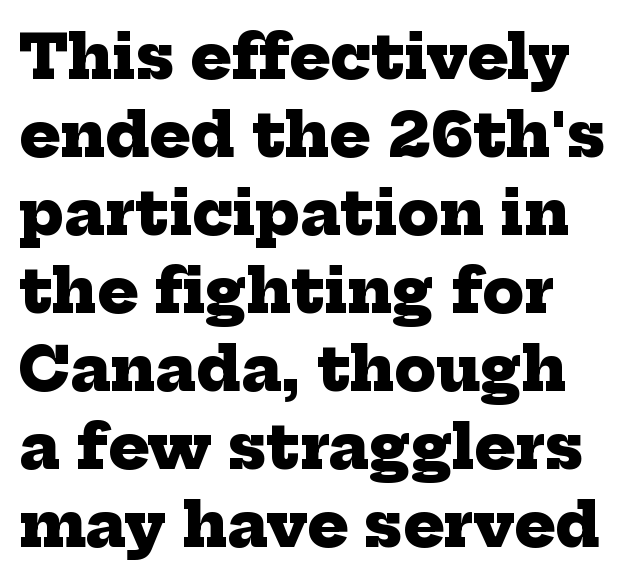
Q: Is the text bold? A: Yes.
Q: Is the typeface a serif or a sans-serif typeface? A: Serif.
Q: Is the text underlined? A: No.
Q: Is the spacing between letters normal or unusually wide? A: Normal.
Q: Is the spacing between lines tight, normal or loose? A: Normal.
Q: Width (condensed, normal, or wide)? A: Normal.
Q: Stroke contrast? A: Low.
Q: x-height? A: Medium.
Q: Monospaced? A: No.
